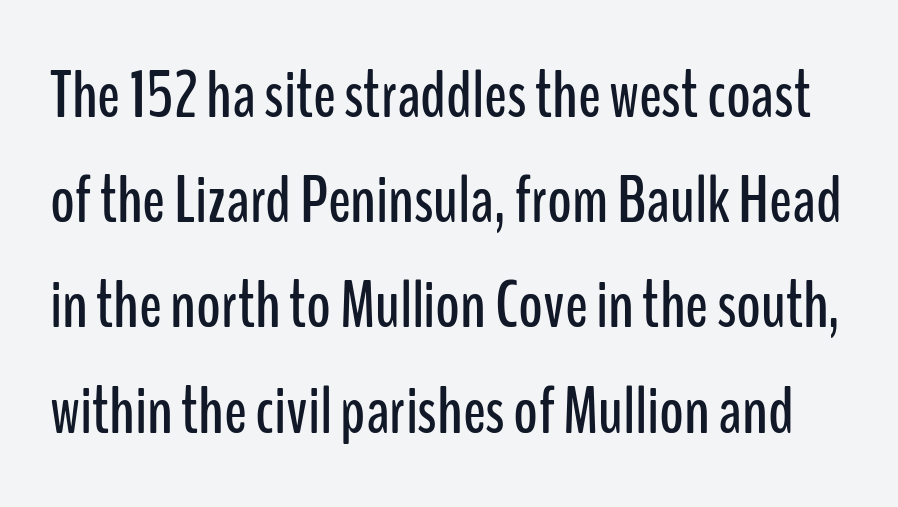
To sum up the face: it is a sans, with no serifs. The designer left line spacing at the default. Do the letters lean? They stand straight. Lines of text with bare space underneath. These lines are rendered in a variable-pitch font.
